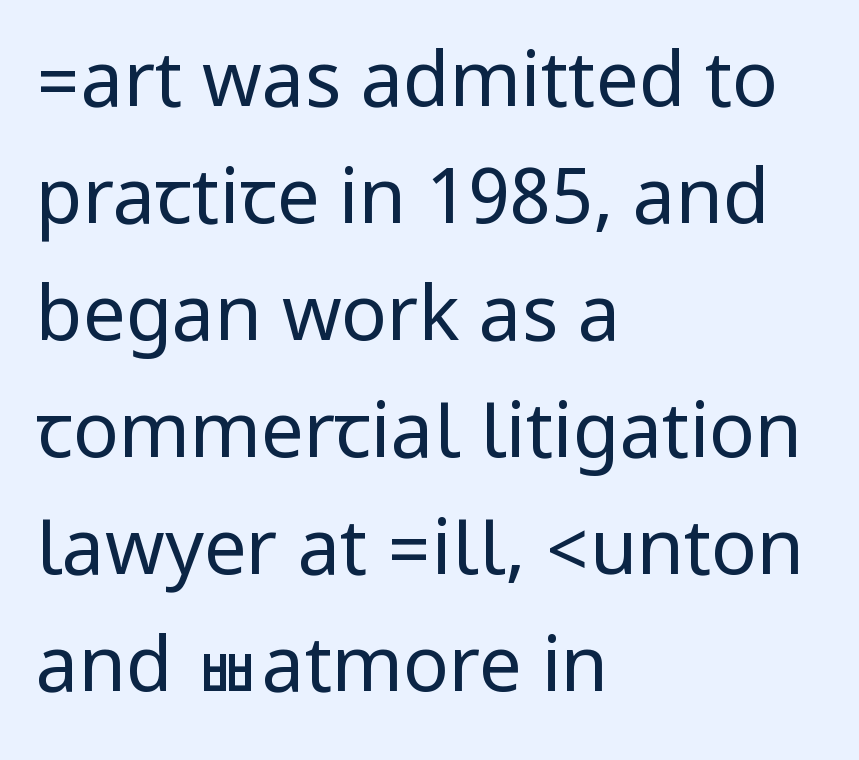
The image shows 76 px regular-weight, condensed sans-serif type, upright; set left-aligned, normal line spacing (1.54x), normal letter spacing, not underlined; low stroke contrast.
